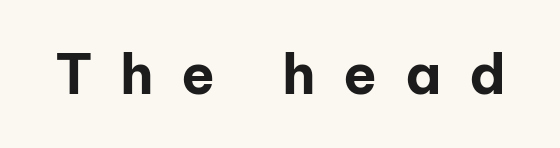
The image shows 55 px bold sans-serif type, upright; set unusually wide letter spacing (+0.5 em), not underlined; low stroke contrast and a medium x-height.
